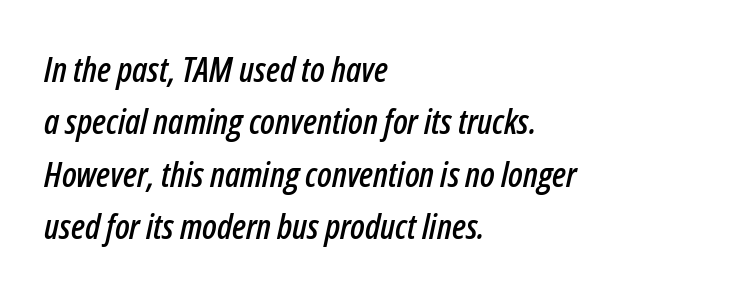
The image shows 35 px condensed type, italic (leaning right); set left-aligned, normal line spacing (1.5x), normal letter spacing, not underlined; low stroke contrast and a medium x-height.
